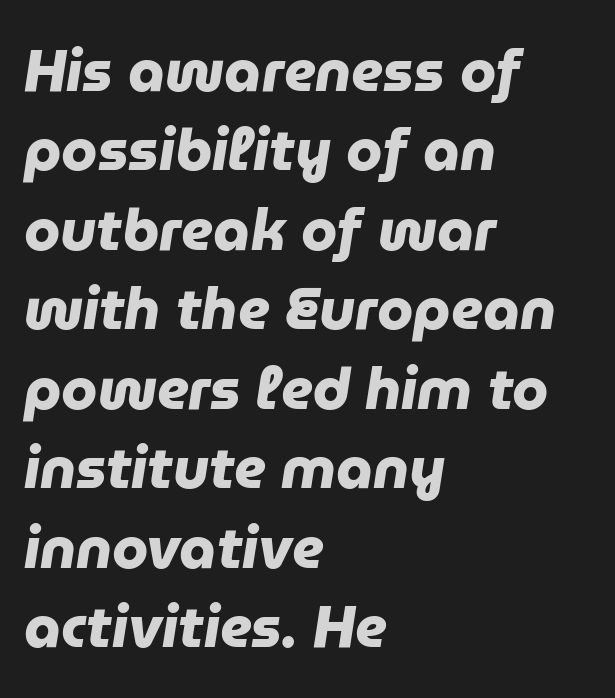
{"serif": "no", "bold": "yes", "weight": "heavy", "width": "normal", "stroke_contrast": "low", "x_height": "medium", "monospaced": "no", "underline": "no", "align": "left", "line_spacing": "normal", "line_spacing_ratio": 1.37, "letter_spacing": "normal", "letter_spacing_em": 0.0, "glyph_px": 58}
